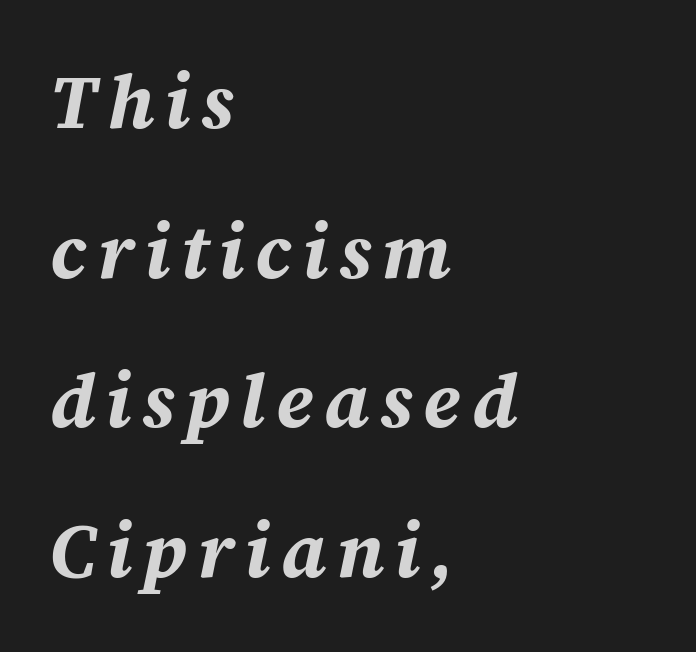
The image shows 76 px bold type, italic (leaning right); set left-aligned, loose line spacing (1.97x), not underlined; medium stroke contrast and a medium x-height.
